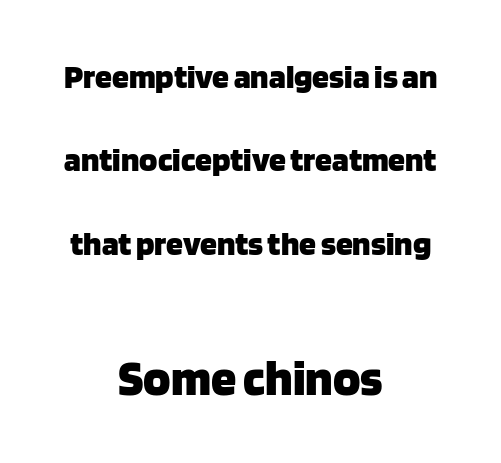
{"serif": "no", "italic": "no", "bold": "yes", "weight": "heavy", "width": "normal", "stroke_contrast": "low", "x_height": "large", "monospaced": "no", "underline": "no", "align": "center", "line_spacing": "loose", "line_spacing_ratio": 2.45, "letter_spacing": "normal", "letter_spacing_em": 0.0, "larger_block": "second", "size_ratio": 1.5, "glyph_px": 51}
